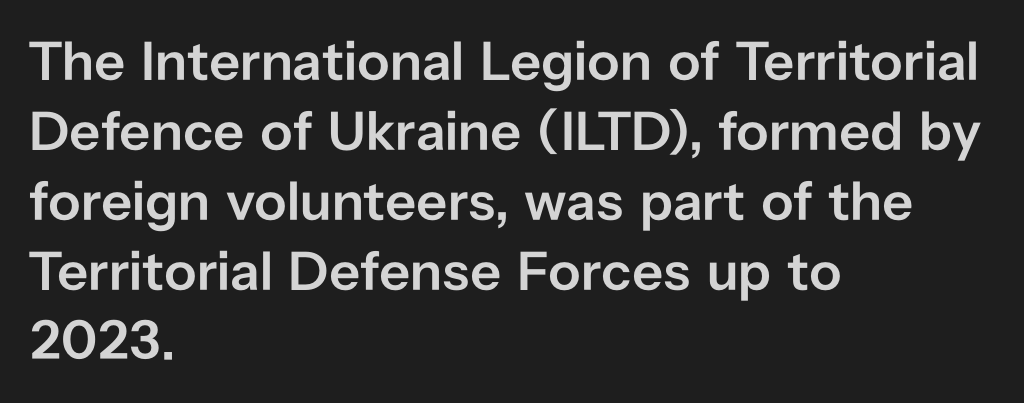
{"serif": "no", "italic": "no", "bold": "semi", "weight": "semibold", "width": "normal", "stroke_contrast": "low", "x_height": "medium", "monospaced": "no", "underline": "no", "align": "left", "line_spacing": "normal", "line_spacing_ratio": 1.27, "letter_spacing": "normal", "letter_spacing_em": 0.0, "glyph_px": 55}
